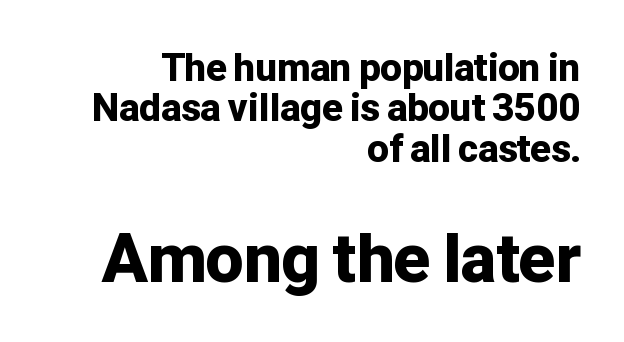
{"serif": "no", "italic": "no", "bold": "yes", "weight": "bold", "width": "normal", "stroke_contrast": "low", "x_height": "medium", "monospaced": "no", "underline": "no", "align": "right", "line_spacing": "tight", "line_spacing_ratio": 1.06, "letter_spacing": "normal", "letter_spacing_em": 0.0, "larger_block": "second", "size_ratio": 1.76, "glyph_px": 67}
